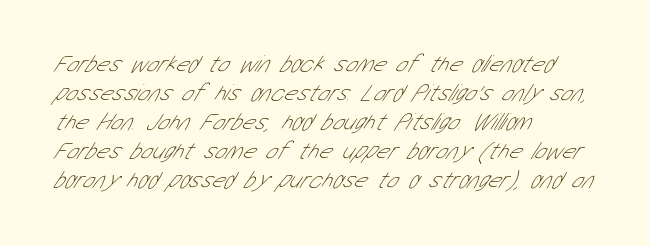
The passage shown is not underscored anywhere. This rendering uses left alignment, leaving the right contour irregular. Standard letterfit; no display-style spreading of the glyphs. Is the stroke heavy? The answer is a plain regular-or-lighter.
